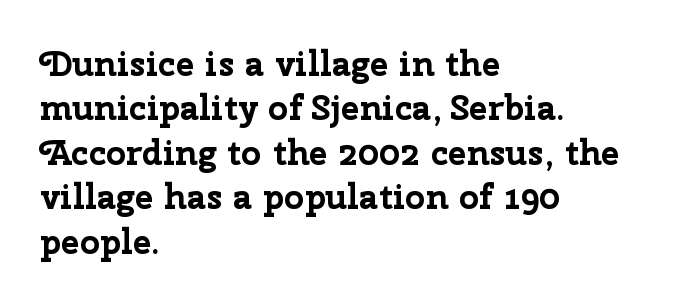
The letters advance in unequal steps, a hallmark of proportional type. Honestly, there is no underline to notice here at all. Does the type have serifs? No, each stem ends abruptly. This block has exactly the height ordinary leading produces. You'd pick this weight for a headline — it's a proper bold.
